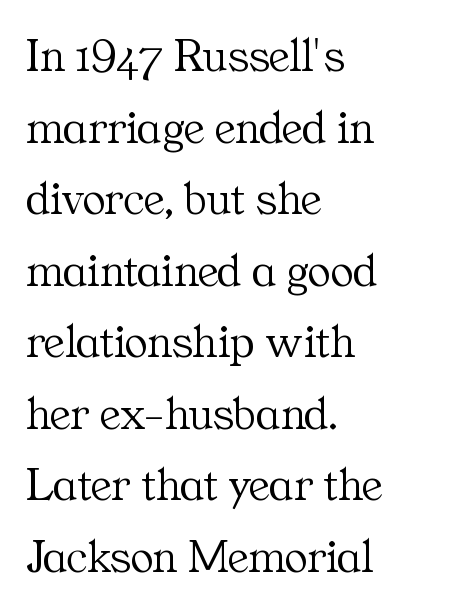
I'd call this a serif setting — the letters wear small feet. The passage shown has conventional tracking throughout. Plain, unruled lines of type. Counters stay open thanks to moderate or lighter strokes.
